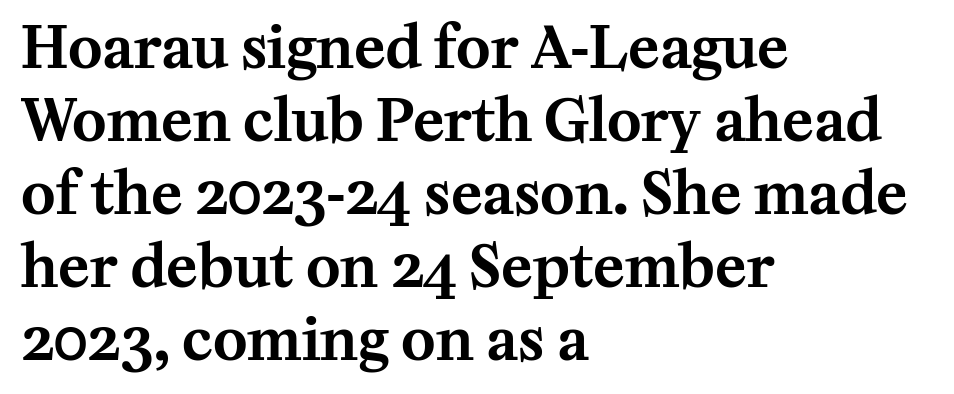
The block of text has a typical density, with ordinary space between rows. Tracking value appears to be zero — textbook default spacing. Is this a sans? No — the strokes have serifs. Line starts are locked; line ends wander.
